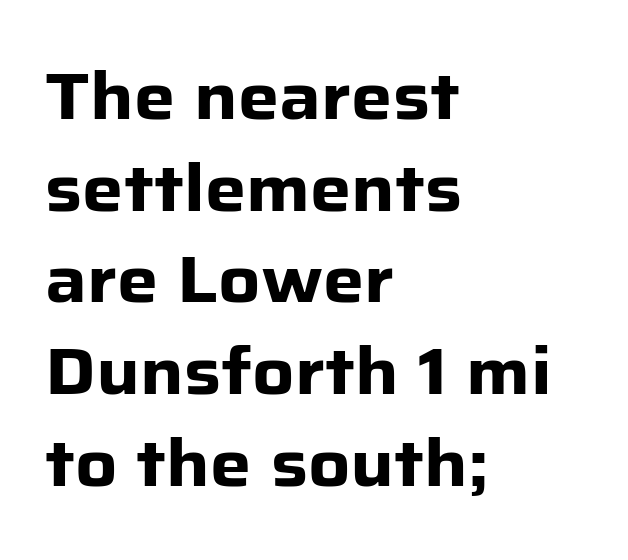
The image shows 65 px heavy sans-serif type, upright; set left-aligned, normal line spacing (1.41x), normal letter spacing, not underlined; low stroke contrast and a medium x-height.
